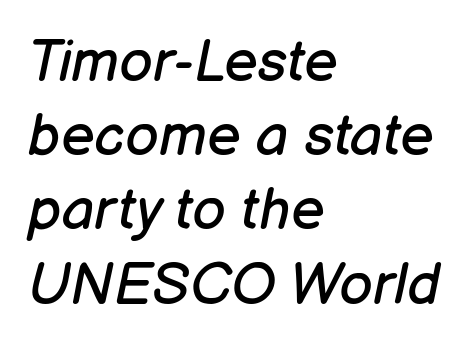
The face used here has a pronounced slope to its letters. Decoration check: the copy has no underline. A light-to-regular cut is what we see here. The typesetter chose a ragged-right arrangement here.
